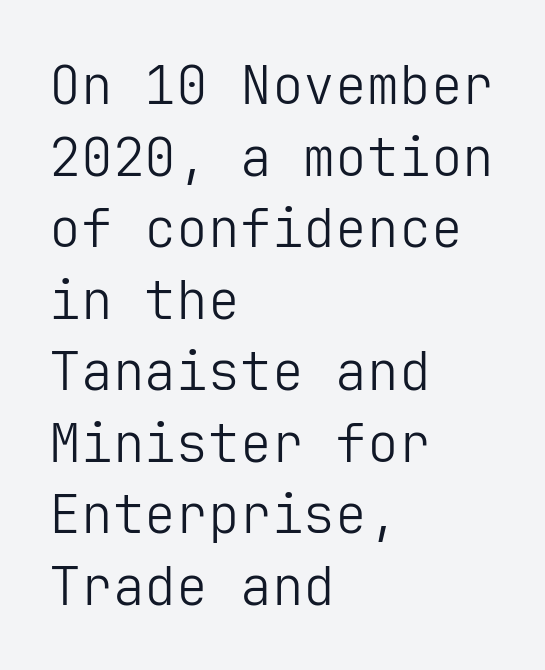
Q: Is the text bold? A: No.
Q: Is the text italic (slanted)? A: No, it is upright.
Q: Is the typeface a serif or a sans-serif typeface? A: Sans-serif.
Q: Is the text underlined? A: No.
Q: How is the paragraph aligned? A: Left-aligned.
Q: Is the spacing between letters normal or unusually wide? A: Normal.
Q: Is the spacing between lines tight, normal or loose? A: Normal.
Q: Width (condensed, normal, or wide)? A: Normal.
Q: Stroke contrast? A: Low.
Q: x-height? A: Medium.
